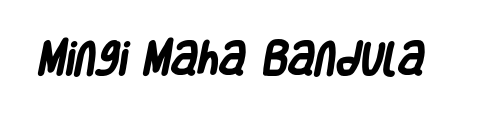
The image shows 37 px heavy, condensed sans-serif type; set normal letter spacing, not underlined; low stroke contrast and a large x-height.
